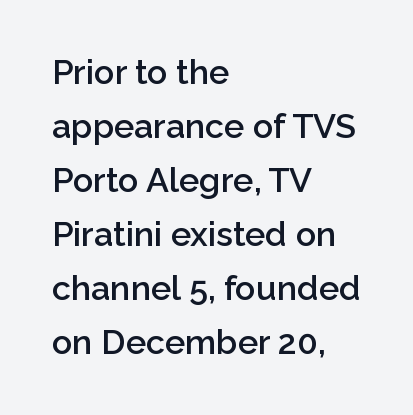
{"serif": "no", "italic": "no", "bold": "semi", "weight": "semibold", "width": "normal", "stroke_contrast": "low", "x_height": "medium", "monospaced": "no", "underline": "no", "align": "left", "line_spacing": "normal", "line_spacing_ratio": 1.59, "letter_spacing": "normal", "letter_spacing_em": 0.0, "glyph_px": 34}
